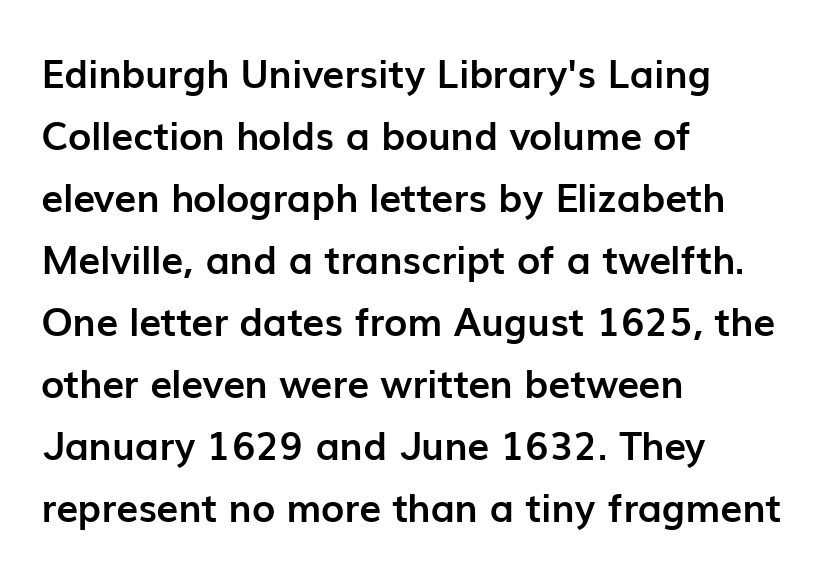
Q: Is the text bold? A: Yes.
Q: Is the text italic (slanted)? A: No, it is upright.
Q: Is the typeface a serif or a sans-serif typeface? A: Sans-serif.
Q: Is the text underlined? A: No.
Q: How is the paragraph aligned? A: Left-aligned.
Q: Is the spacing between letters normal or unusually wide? A: Normal.
Q: Is the spacing between lines tight, normal or loose? A: Normal.
Q: Width (condensed, normal, or wide)? A: Normal.
Q: Stroke contrast? A: Low.
Q: x-height? A: Medium.
Q: Monospaced? A: No.
